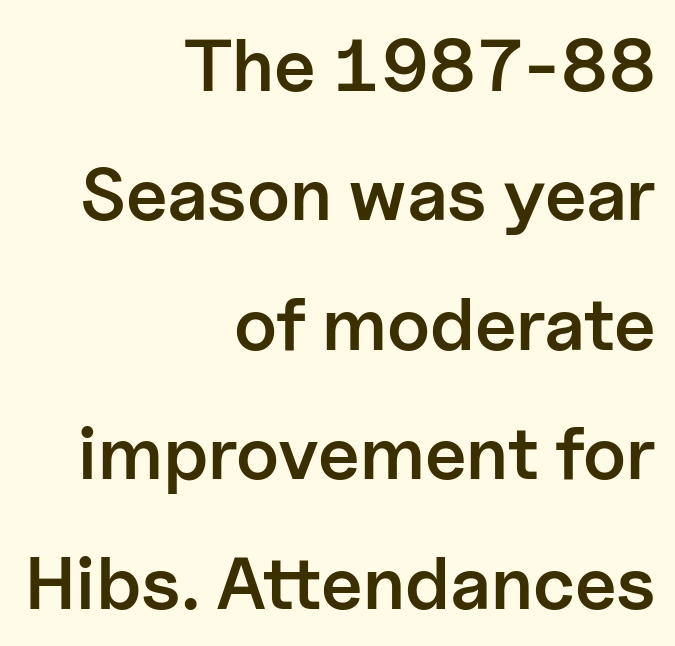
A somewhat darkened texture: the type is semibold rather than bold. These lines were composed using upright roman letters. A flush-right, rag-left setting is used for this passage. Observe the absence of serifs on each vertical stroke in this sample.
